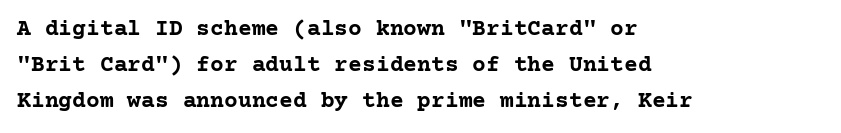
The image shows 23 px bold type, upright; set left-aligned, normal line spacing (1.57x), normal letter spacing, not underlined.
